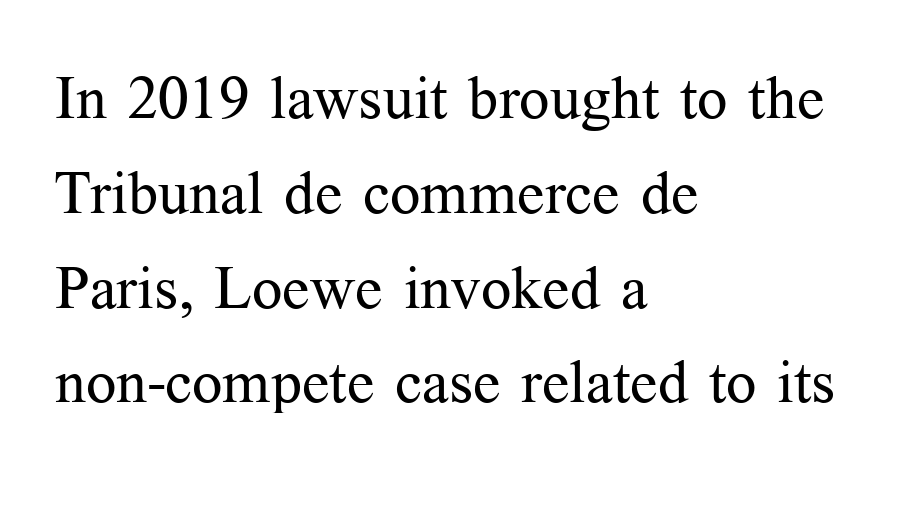
Q: Is the text bold? A: No.
Q: Is the text italic (slanted)? A: No, it is upright.
Q: Is the typeface a serif or a sans-serif typeface? A: Serif.
Q: Is the text underlined? A: No.
Q: How is the paragraph aligned? A: Left-aligned.
Q: Is the spacing between letters normal or unusually wide? A: Normal.
Q: Is the spacing between lines tight, normal or loose? A: Normal.
Q: Width (condensed, normal, or wide)? A: Normal.
Q: Stroke contrast? A: Medium.
Q: x-height? A: Medium.
Q: Monospaced? A: No.
